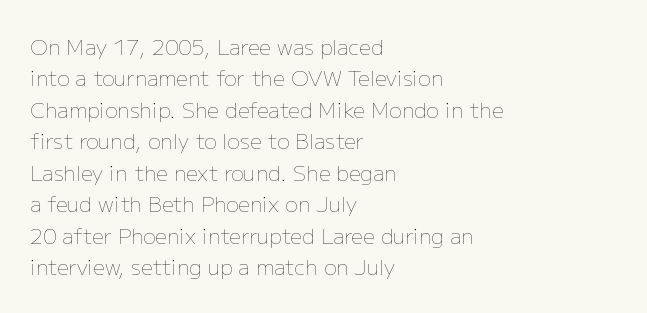
Q: Is the text bold? A: No.
Q: Is the text italic (slanted)? A: No, it is upright.
Q: Is the text underlined? A: No.
Q: How is the paragraph aligned? A: Left-aligned.
Q: Is the spacing between letters normal or unusually wide? A: Normal.
Q: Is the spacing between lines tight, normal or loose? A: Normal.
